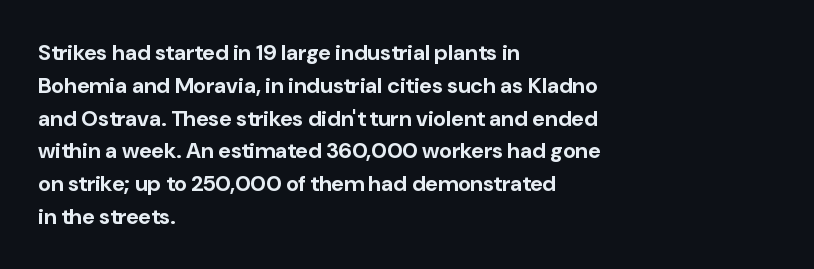
{"italic": "no", "bold": "yes", "underline": "no", "align": "left", "line_spacing": "normal", "line_spacing_ratio": 1.49, "letter_spacing": "normal", "letter_spacing_em": 0.0, "glyph_px": 22}
